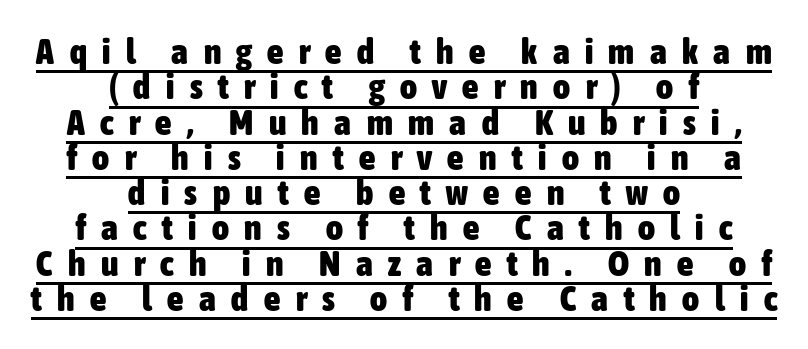
{"serif": "no", "italic": "no", "bold": "yes", "weight": "heavy", "width": "condensed", "stroke_contrast": "low", "x_height": "medium", "monospaced": "no", "underline": "yes", "align": "center", "line_spacing": "tight", "line_spacing_ratio": 0.98, "letter_spacing": "wide", "letter_spacing_em": 0.43, "glyph_px": 36}
